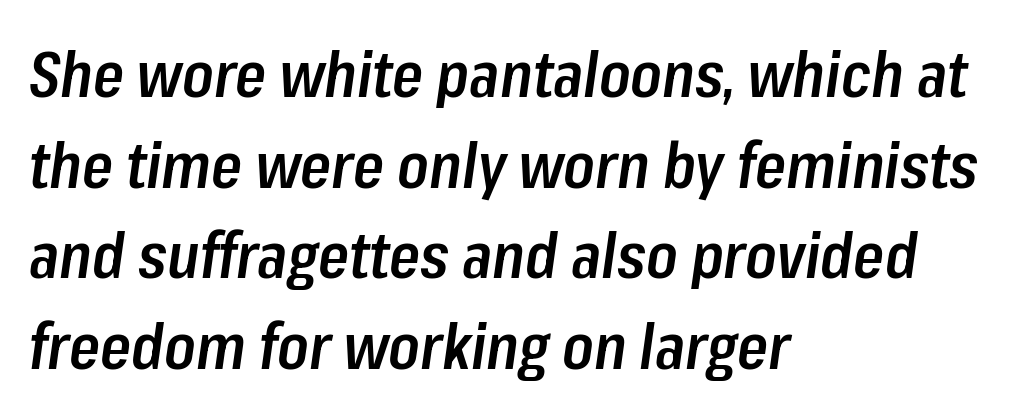
{"italic": "yes", "lean": "right", "slant_degrees": 8, "bold": "semi", "weight": "semibold", "width": "condensed", "stroke_contrast": "low", "x_height": "medium", "monospaced": "no", "underline": "no", "align": "left", "line_spacing": "normal", "line_spacing_ratio": 1.44, "letter_spacing": "normal", "letter_spacing_em": 0.0, "glyph_px": 63}
